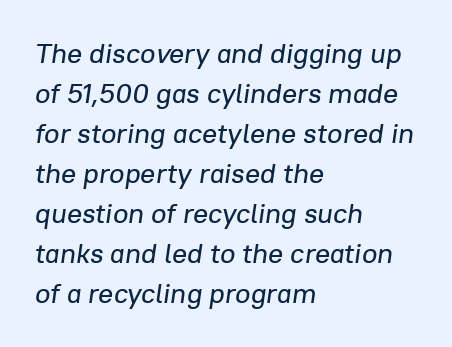
Q: Is the text italic (slanted)? A: Yes, it leans right by about 8 degrees.
Q: Is the text underlined? A: No.
Q: How is the paragraph aligned? A: Left-aligned.
Q: Is the spacing between letters normal or unusually wide? A: Normal.
Q: Is the spacing between lines tight, normal or loose? A: Normal.
Q: Width (condensed, normal, or wide)? A: Normal.
Q: Stroke contrast? A: Low.
Q: x-height? A: Medium.
Q: Monospaced? A: No.
